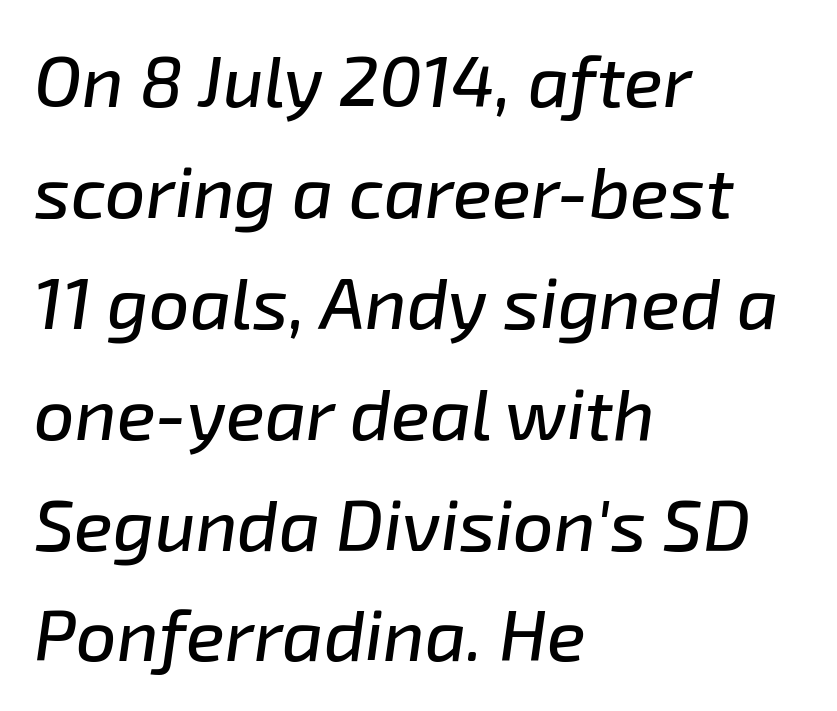
In terms of posture, this sample is oblique. Type without underlining. There is no visible air inserted between adjacent glyphs. Honestly, the row spacing looks completely unremarkable.
